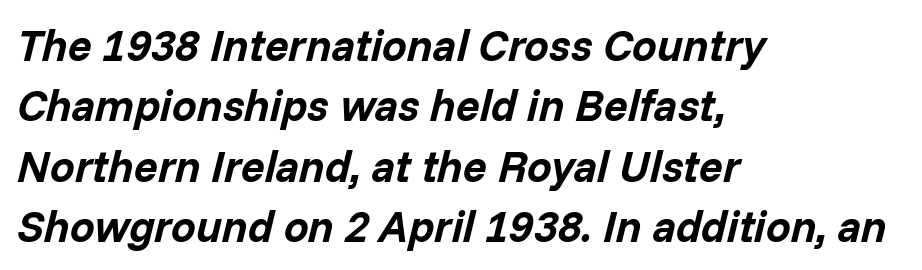
{"italic": "yes", "lean": "right", "slant_degrees": 14, "bold": "yes", "weight": "bold", "width": "normal", "stroke_contrast": "low", "x_height": "medium", "monospaced": "no", "underline": "no", "align": "left", "line_spacing": "normal", "line_spacing_ratio": 1.37, "letter_spacing": "normal", "letter_spacing_em": 0.0, "glyph_px": 44}
